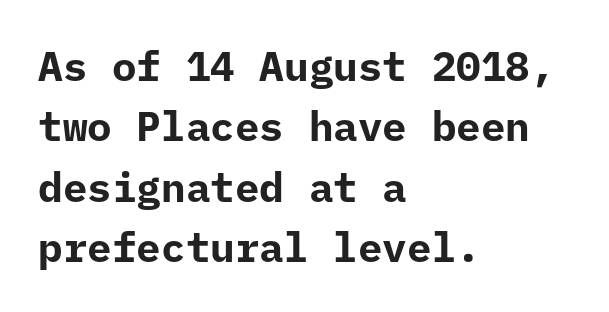
Q: Is the text bold? A: Yes.
Q: Is the text italic (slanted)? A: No, it is upright.
Q: Is the typeface a serif or a sans-serif typeface? A: Sans-serif.
Q: Is the text underlined? A: No.
Q: How is the paragraph aligned? A: Left-aligned.
Q: Is the spacing between letters normal or unusually wide? A: Normal.
Q: Is the spacing between lines tight, normal or loose? A: Normal.
Q: Width (condensed, normal, or wide)? A: Normal.
Q: Stroke contrast? A: Low.
Q: x-height? A: Medium.
Q: Monospaced? A: Yes.
